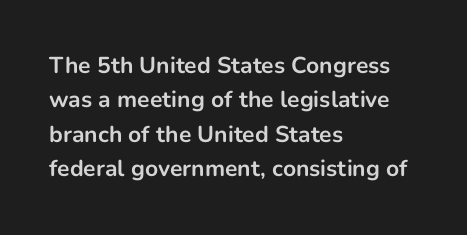
Is the letter spacing exaggerated? No — it looks like the ordinary default. Reading down the block, your eye returns to a fixed left position each line. Heavy-handed strokes throughout: this text is bold. Just letters on the line, the space beneath them empty. Baseline-to-baseline distance is the conventional proportion of letter height. A roman cut, with each character standing at attention.
